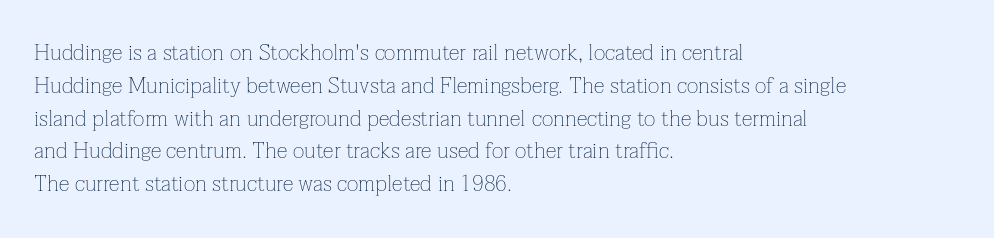
Q: Is the text bold? A: No.
Q: Is the text italic (slanted)? A: No, it is upright.
Q: Is the text underlined? A: No.
Q: How is the paragraph aligned? A: Left-aligned.
Q: Is the spacing between letters normal or unusually wide? A: Normal.
Q: Is the spacing between lines tight, normal or loose? A: Normal.
